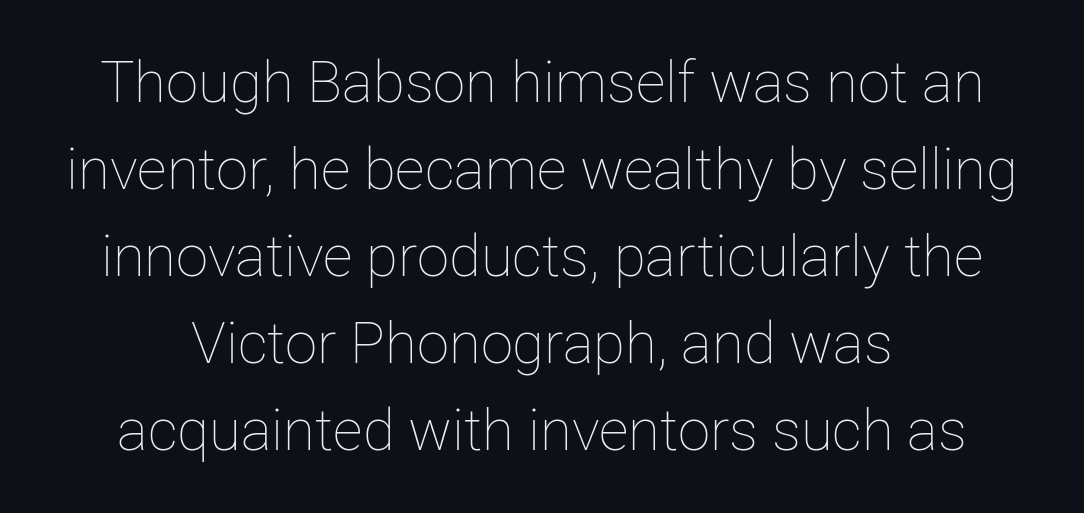
Descender tails drop into unmarked territory. The lettering holds an erect, upright posture throughout. Typeset on center — no edge is straight. Does the leading feel generous? No, just average. Short note: letters normally spaced. The font is comparable to plain body text, perhaps lighter.
